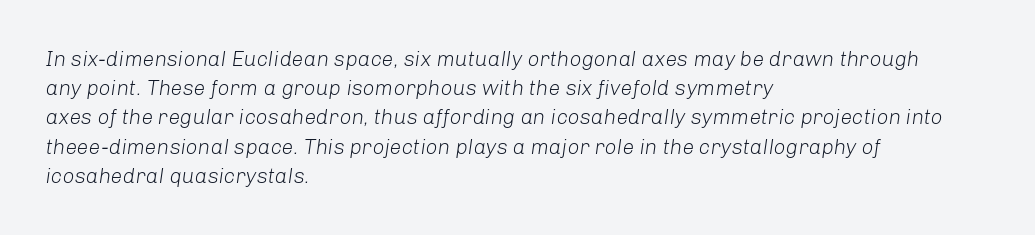
{"italic": "yes", "lean": "right", "slant_degrees": 8, "bold": "no", "underline": "no", "align": "left", "line_spacing": "normal", "line_spacing_ratio": 1.39, "letter_spacing": "normal", "letter_spacing_em": 0.0, "glyph_px": 21}
